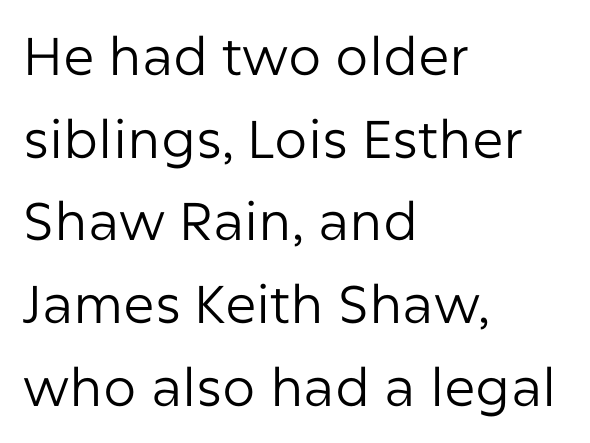
{"serif": "no", "italic": "no", "bold": "no", "weight": "regular", "width": "normal", "stroke_contrast": "low", "x_height": "medium", "monospaced": "no", "underline": "no", "align": "left", "line_spacing": "normal", "line_spacing_ratio": 1.56, "letter_spacing": "normal", "letter_spacing_em": 0.0, "glyph_px": 53}
